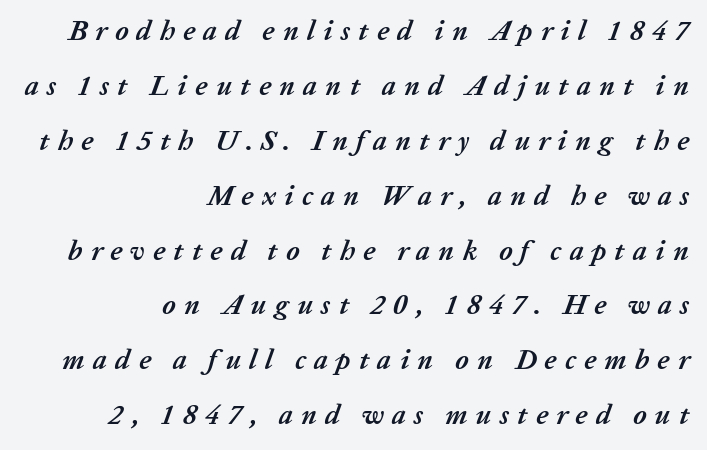
{"italic": "yes", "lean": "right", "slant_degrees": 20, "bold": "yes", "weight": "semibold", "width": "normal", "stroke_contrast": "low", "x_height": "medium", "monospaced": "no", "underline": "no", "align": "right", "line_spacing": "loose", "line_spacing_ratio": 1.96, "letter_spacing": "wide", "letter_spacing_em": 0.29, "glyph_px": 28}
